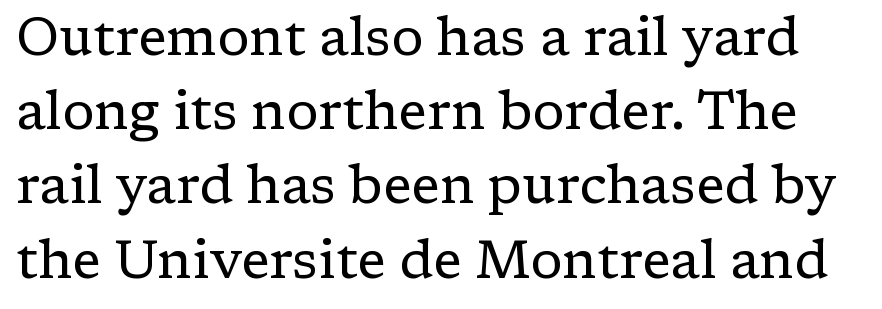
{"serif": "yes", "italic": "no", "bold": "no", "weight": "regular", "width": "normal", "stroke_contrast": "low", "x_height": "medium", "monospaced": "no", "underline": "no", "line_spacing": "normal", "line_spacing_ratio": 1.4, "letter_spacing": "normal", "letter_spacing_em": 0.0, "glyph_px": 53}
